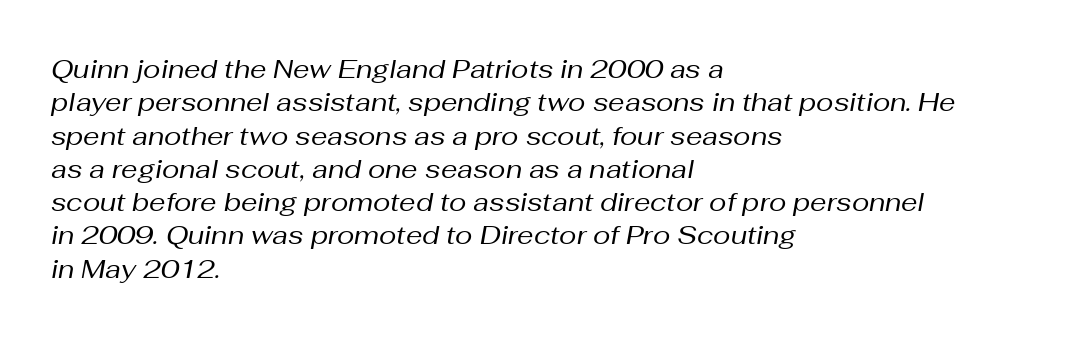
Q: Is the text bold? A: No.
Q: Is the text italic (slanted)? A: Yes, it leans right by about 10 degrees.
Q: Is the text underlined? A: No.
Q: How is the paragraph aligned? A: Left-aligned.
Q: Is the spacing between letters normal or unusually wide? A: Normal.
Q: Is the spacing between lines tight, normal or loose? A: Normal.
